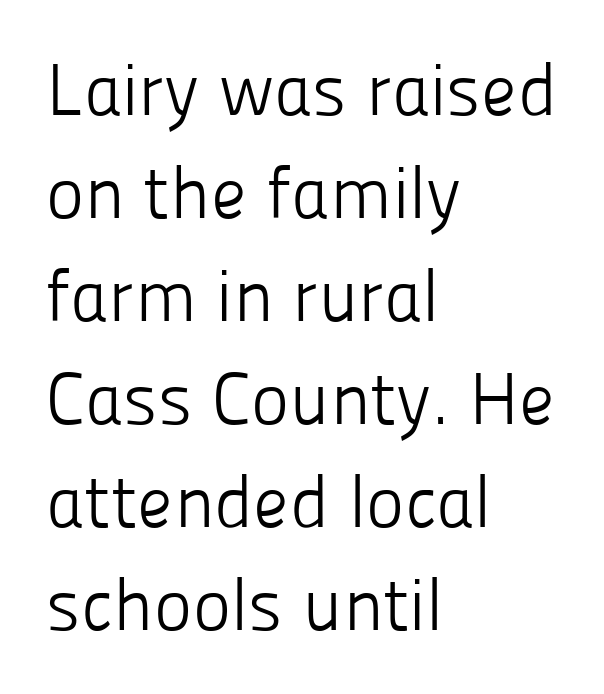
Q: Is the text bold? A: No.
Q: Is the text italic (slanted)? A: No, it is upright.
Q: Is the typeface a serif or a sans-serif typeface? A: Sans-serif.
Q: Is the text underlined? A: No.
Q: How is the paragraph aligned? A: Left-aligned.
Q: Is the spacing between letters normal or unusually wide? A: Normal.
Q: Is the spacing between lines tight, normal or loose? A: Normal.
Q: Width (condensed, normal, or wide)? A: Normal.
Q: Stroke contrast? A: Low.
Q: x-height? A: Medium.
Q: Monospaced? A: No.
